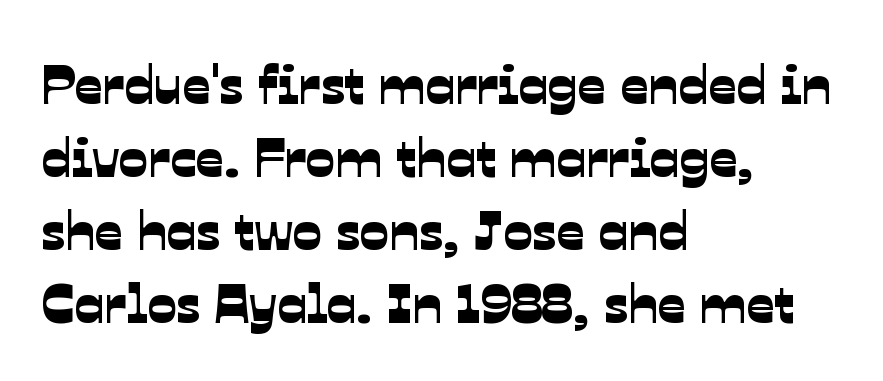
The image shows 55 px sans-serif type; set left-aligned, normal line spacing (1.33x), normal letter spacing, not underlined; low stroke contrast and a medium x-height.
